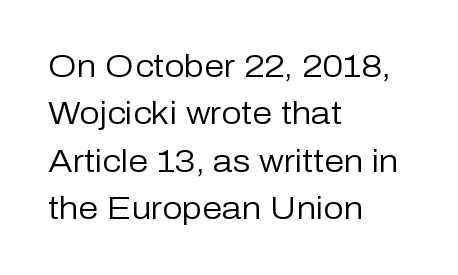
{"serif": "no", "italic": "no", "bold": "no", "weight": "regular", "width": "normal", "stroke_contrast": "low", "x_height": "medium", "monospaced": "no", "underline": "no", "align": "left", "line_spacing": "normal", "line_spacing_ratio": 1.48, "letter_spacing": "normal", "letter_spacing_em": 0.0, "glyph_px": 32}
